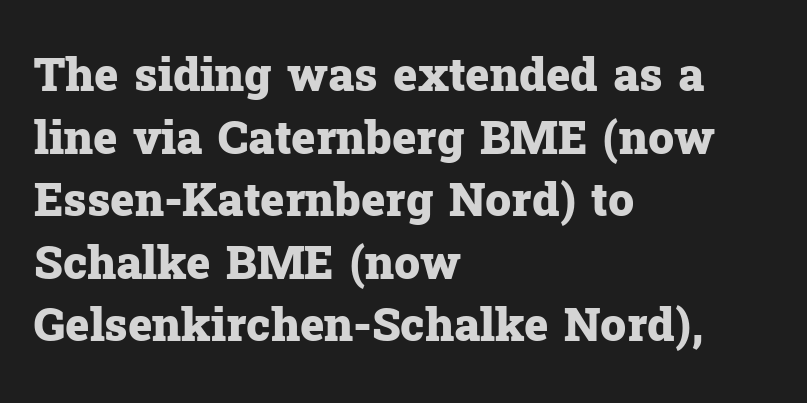
How would I describe the line gaps? Plain and ordinary. I'd call this a serif setting — the letters wear small feet. The typography opts for an upright posture over an oblique one. In CSS terms this would be text-align: left.
